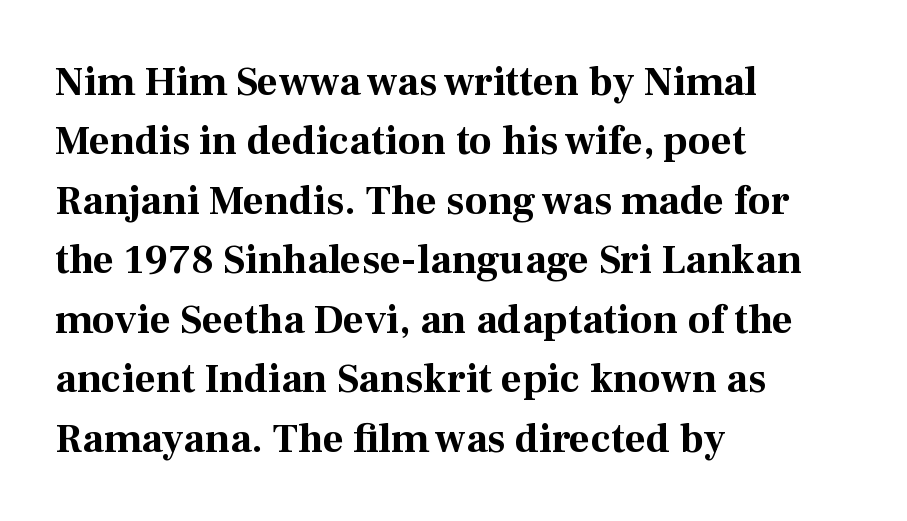
{"serif": "yes", "italic": "no", "bold": "yes", "weight": "bold", "width": "normal", "stroke_contrast": "medium", "x_height": "medium", "monospaced": "no", "underline": "no", "align": "left", "line_spacing": "normal", "line_spacing_ratio": 1.45, "letter_spacing": "normal", "letter_spacing_em": 0.0, "glyph_px": 41}
